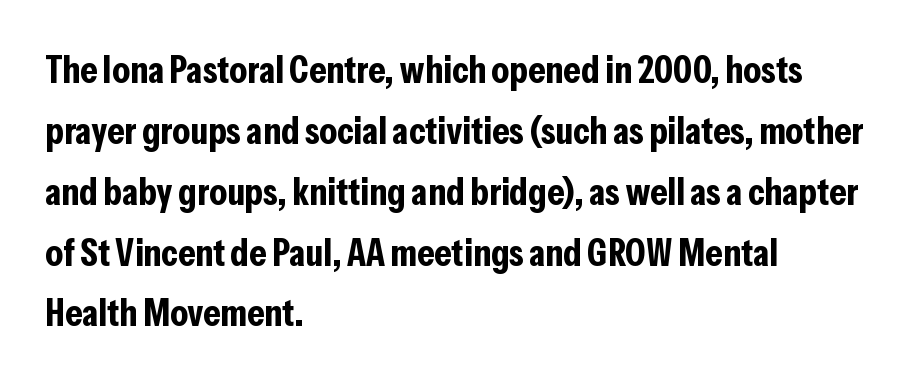
The image shows 39 px bold, condensed sans-serif type, upright; set left-aligned, normal line spacing (1.56x), normal letter spacing, not underlined; low stroke contrast and a medium x-height.
